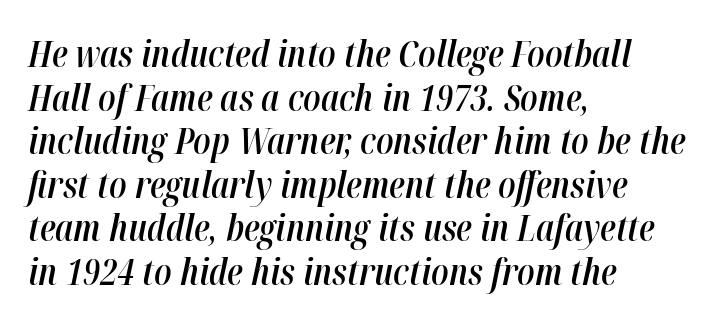
{"italic": "yes", "lean": "right", "slant_degrees": 12, "bold": "semi", "weight": "semibold", "width": "condensed", "stroke_contrast": "high", "x_height": "medium", "monospaced": "no", "underline": "no", "align": "left", "line_spacing_ratio": 1.21, "letter_spacing": "normal", "letter_spacing_em": 0.0, "glyph_px": 36}
